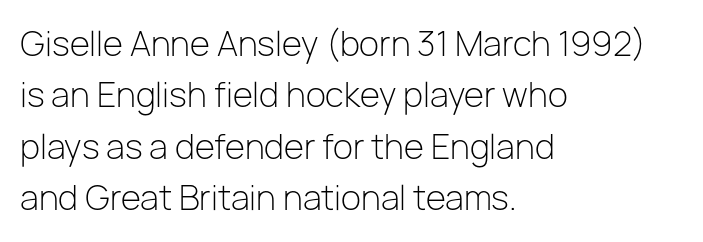
The image shows 33 px light sans-serif type, upright; set left-aligned, normal line spacing (1.56x), normal letter spacing, not underlined; low stroke contrast and a medium x-height.
